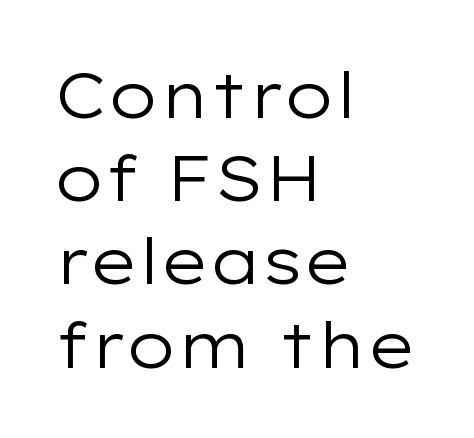
Q: Is the text bold? A: No.
Q: Is the text italic (slanted)? A: No, it is upright.
Q: Is the typeface a serif or a sans-serif typeface? A: Sans-serif.
Q: Is the text underlined? A: No.
Q: How is the paragraph aligned? A: Left-aligned.
Q: Is the spacing between letters normal or unusually wide? A: Normal.
Q: Is the spacing between lines tight, normal or loose? A: Normal.
Q: Width (condensed, normal, or wide)? A: Wide.
Q: Stroke contrast? A: Low.
Q: x-height? A: Medium.
Q: Monospaced? A: No.
